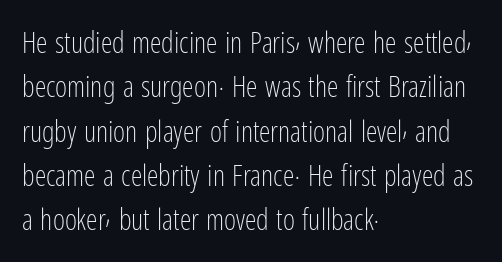
{"serif": "no", "italic": "no", "bold": "no", "weight": "light", "width": "condensed", "stroke_contrast": "low", "x_height": "medium", "monospaced": "no", "underline": "no", "align": "left", "line_spacing": "normal", "line_spacing_ratio": 1.53, "letter_spacing": "normal", "letter_spacing_em": 0.0, "glyph_px": 29}
